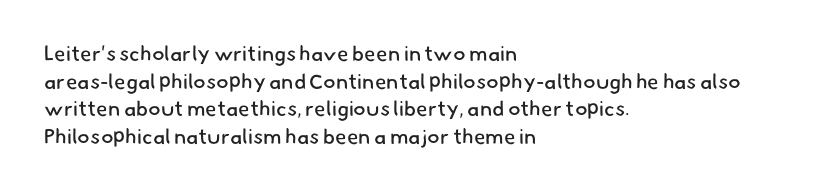
Q: Is the text bold? A: No.
Q: Is the text underlined? A: No.
Q: How is the paragraph aligned? A: Left-aligned.
Q: Is the spacing between letters normal or unusually wide? A: Normal.
Q: Is the spacing between lines tight, normal or loose? A: Normal.
